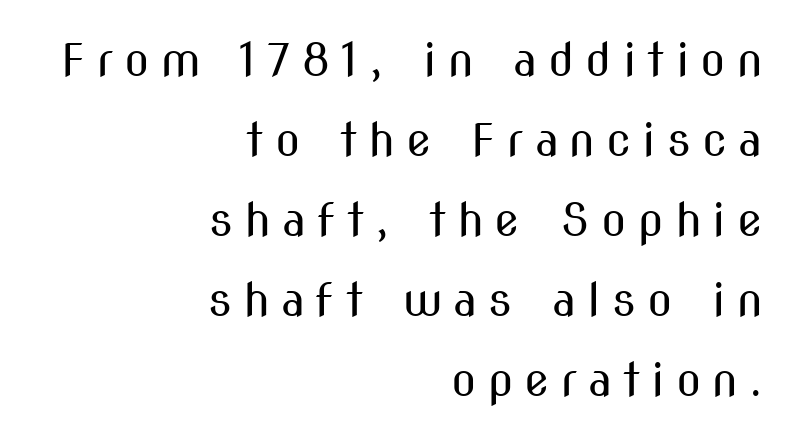
Q: Is the text bold? A: No.
Q: Is the text italic (slanted)? A: No, it is upright.
Q: Is the typeface a serif or a sans-serif typeface? A: Sans-serif.
Q: Is the text underlined? A: No.
Q: How is the paragraph aligned? A: Right-aligned.
Q: Is the spacing between letters normal or unusually wide? A: Unusually wide.
Q: Width (condensed, normal, or wide)? A: Condensed.
Q: Stroke contrast? A: Medium.
Q: x-height? A: Medium.
Q: Monospaced? A: No.
